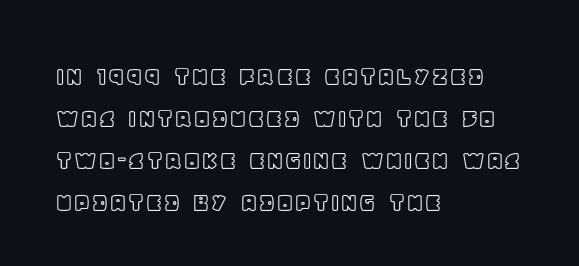
Lines of text with bare space underneath. Tracking here is standard; glyphs follow each other at the usual distance. A roman cut, with each character standing at attention. The text block is weighted toward the left margin, trailing off unevenly rightward.
